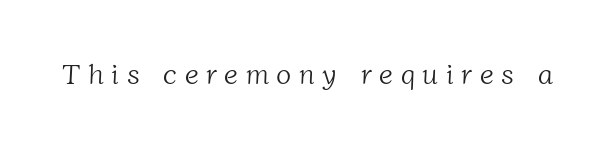
What stands out about the letter spacing? Its width — letters are far apart. The cut favours lightness, reaching ordinary text weight at its darkest. The string is rendered with underlining switched off. I'd call this a serif setting — the letters wear small feet.
